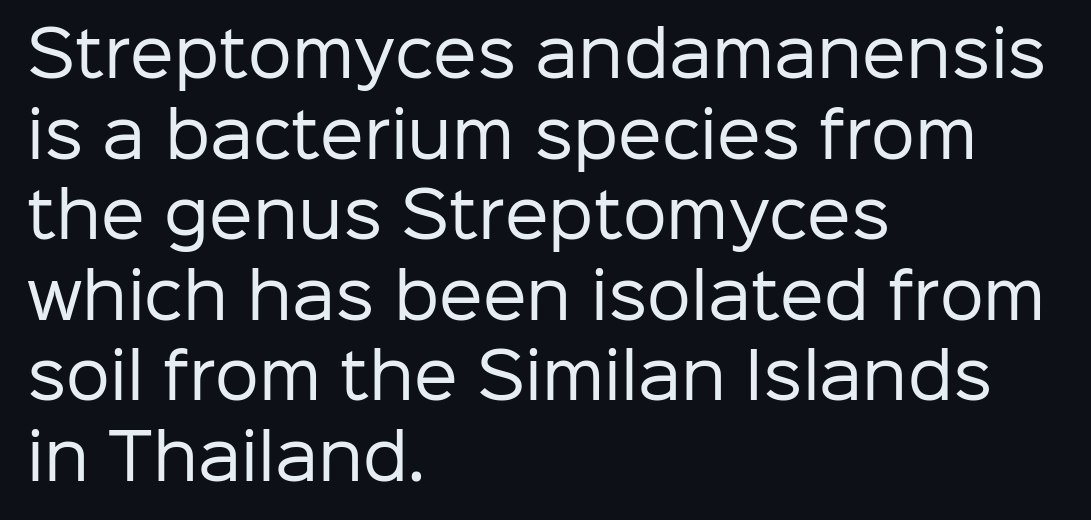
Q: Is the text bold? A: No.
Q: Is the text italic (slanted)? A: No, it is upright.
Q: Is the typeface a serif or a sans-serif typeface? A: Sans-serif.
Q: Is the text underlined? A: No.
Q: How is the paragraph aligned? A: Left-aligned.
Q: Is the spacing between letters normal or unusually wide? A: Normal.
Q: Is the spacing between lines tight, normal or loose? A: Normal.
Q: Width (condensed, normal, or wide)? A: Normal.
Q: Stroke contrast? A: Low.
Q: x-height? A: Medium.
Q: Monospaced? A: No.
